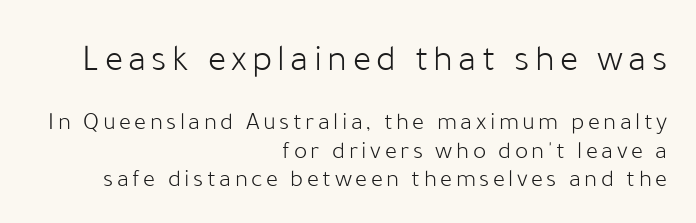
The image shows 38 px light sans-serif type, upright; set right-aligned, tight line spacing (1.13x), not underlined; the first (top) block is 1.52x larger; low stroke contrast and a medium x-height.
